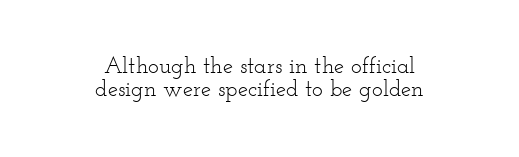
{"italic": "no", "bold": "no", "underline": "no", "align": "center", "line_spacing": "tight", "line_spacing_ratio": 0.98, "letter_spacing": "normal", "letter_spacing_em": 0.0, "glyph_px": 23}
